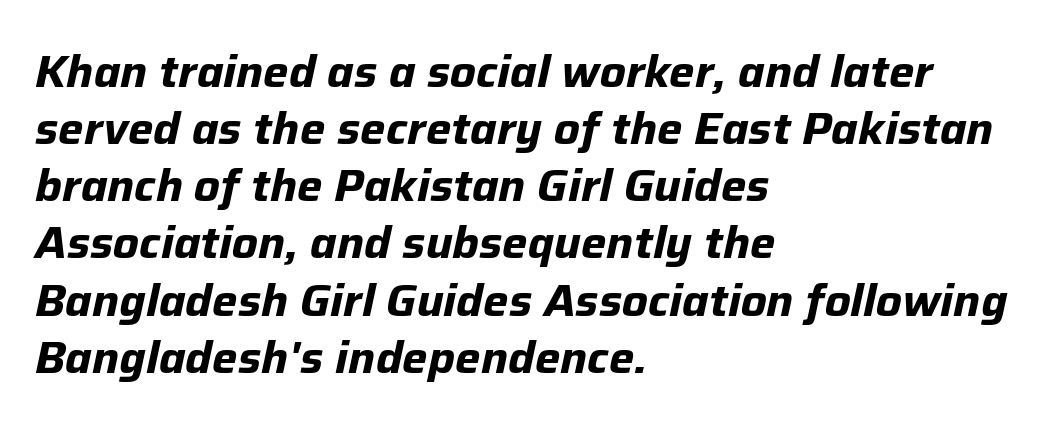
The image shows 45 px bold type, italic (leaning right); set left-aligned, normal line spacing (1.27x), normal letter spacing, not underlined; low stroke contrast and a medium x-height.
